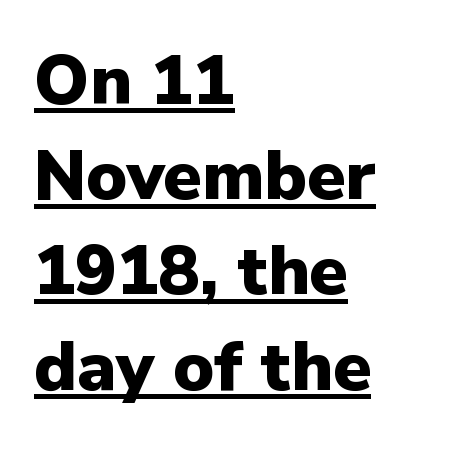
The image shows 69 px heavy sans-serif type, upright; set left-aligned, normal line spacing (1.38x), normal letter spacing, underlined; low stroke contrast and a medium x-height.
